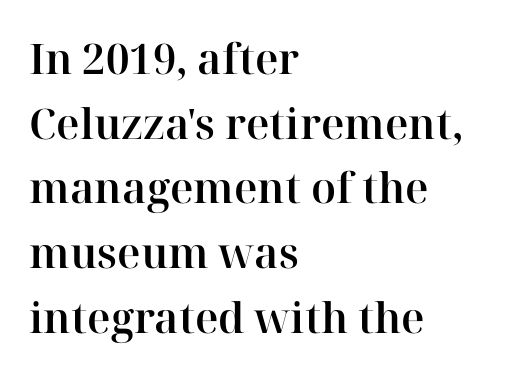
Q: Is the text italic (slanted)? A: No, it is upright.
Q: Is the typeface a serif or a sans-serif typeface? A: Serif.
Q: Is the text underlined? A: No.
Q: How is the paragraph aligned? A: Left-aligned.
Q: Is the spacing between letters normal or unusually wide? A: Normal.
Q: Is the spacing between lines tight, normal or loose? A: Normal.
Q: Width (condensed, normal, or wide)? A: Normal.
Q: Stroke contrast? A: High.
Q: x-height? A: Medium.
Q: Monospaced? A: No.
